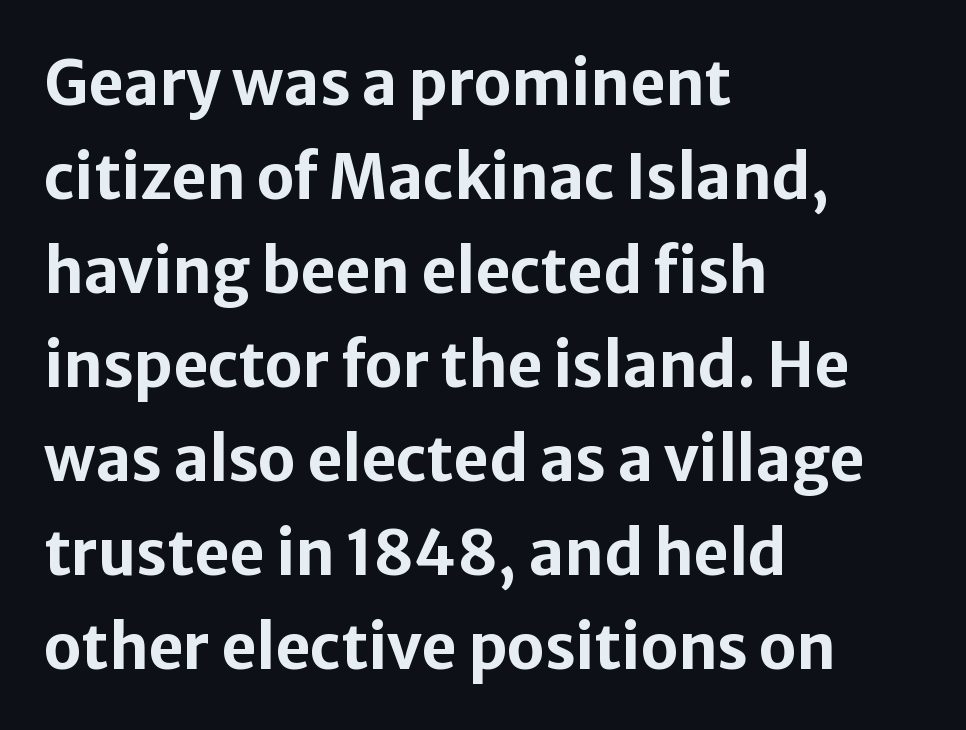
No italicization has been applied; the sample stays upright. Bare-footed words on every line. Think of a printed novel: that variable character pitch is what you see here. The letterforms sit shoulder to shoulder at normal distance. Notice how descenders clear the ascenders below comfortably — that's standard leading.
